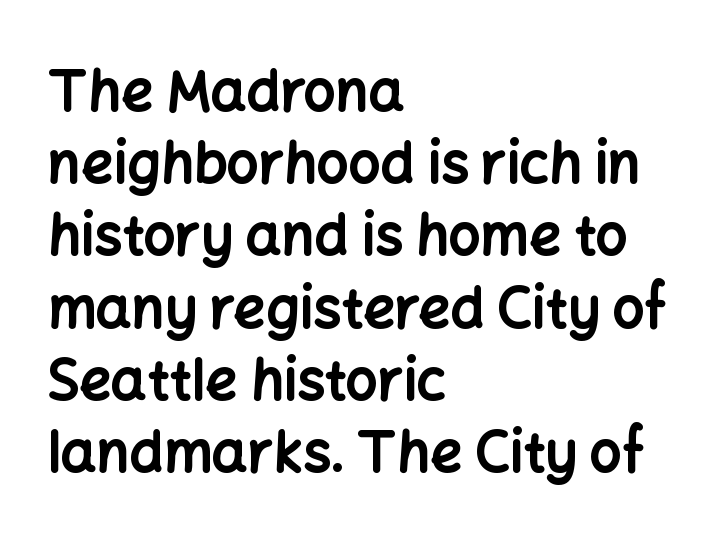
The image shows 56 px bold sans-serif type, upright; set left-aligned, normal line spacing (1.29x), normal letter spacing, not underlined; low stroke contrast and a medium x-height.
